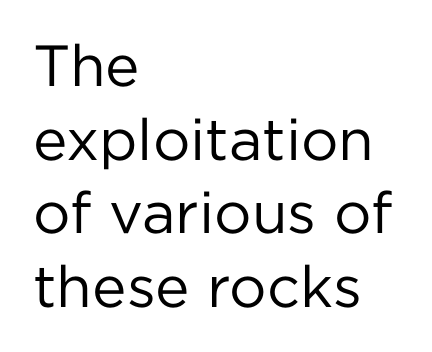
In CSS terms this would be text-align: left. Each letter's strokes conclude bluntly, with no projecting serifs. Summary of weight: not heavy and not bold. Only glyphs here, with clear space below each row.
